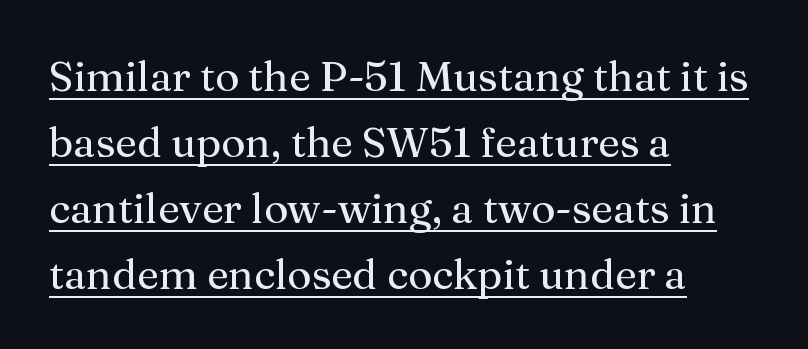
The image shows 42 px regular-weight serif type, upright; set left-aligned, normal line spacing (1.57x), normal letter spacing, underlined; medium stroke contrast and a medium x-height.
